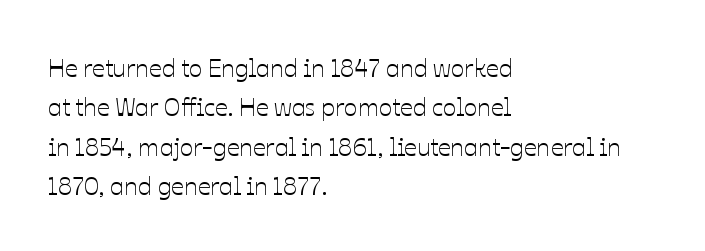
The image shows 25 px text type, upright; set left-aligned, normal line spacing (1.58x), normal letter spacing, not underlined.
